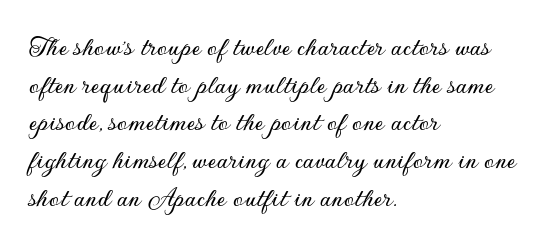
The image shows 29 px sans-serif type; set left-aligned, normal line spacing (1.3x), normal letter spacing, not underlined; low stroke contrast and a small x-height.
